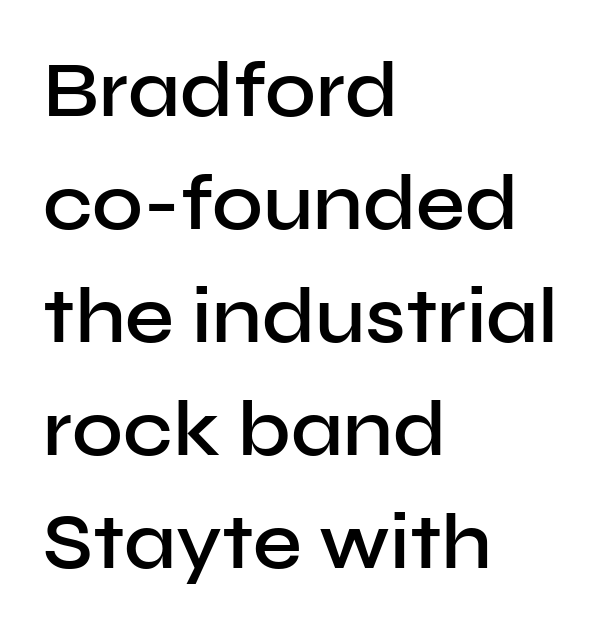
{"serif": "no", "italic": "no", "bold": "semi", "weight": "semibold", "width": "normal", "stroke_contrast": "low", "x_height": "medium", "monospaced": "no", "underline": "no", "align": "left", "line_spacing": "normal", "line_spacing_ratio": 1.45, "letter_spacing": "normal", "letter_spacing_em": 0.0, "glyph_px": 78}
